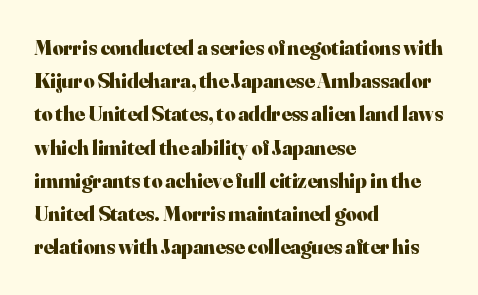
The image shows 21 px bold type, upright; set left-aligned, normal line spacing (1.58x), normal letter spacing, not underlined.
